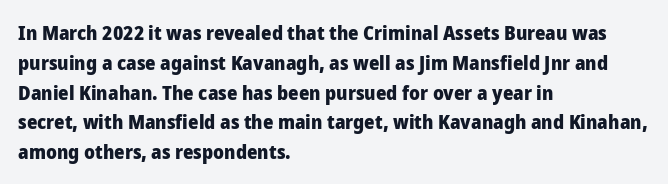
{"italic": "no", "bold": "yes", "underline": "no", "align": "left", "line_spacing": "normal", "line_spacing_ratio": 1.49, "letter_spacing": "normal", "letter_spacing_em": 0.0, "glyph_px": 20}
